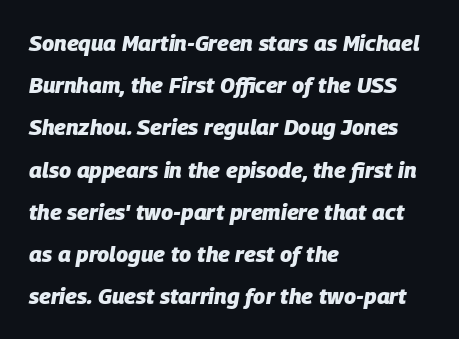
{"italic": "yes", "lean": "right", "slant_degrees": 9, "bold": "yes", "underline": "no", "align": "left", "line_spacing": "loose", "line_spacing_ratio": 1.92, "letter_spacing": "normal", "letter_spacing_em": 0.0, "glyph_px": 22}
